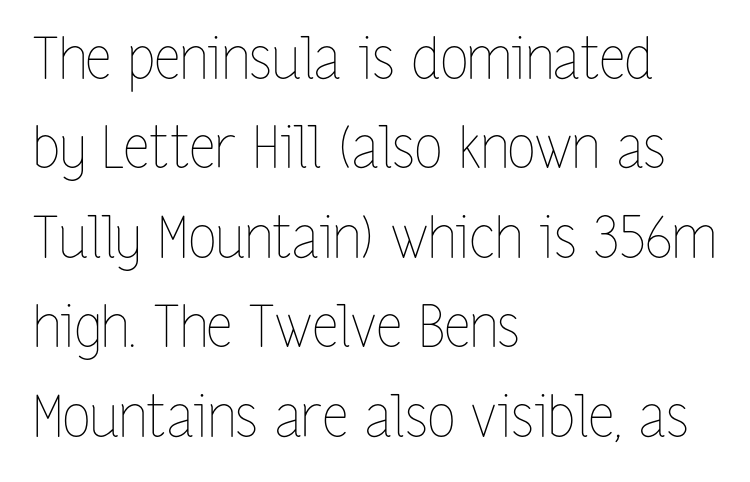
Q: Is the text bold? A: No.
Q: Is the text italic (slanted)? A: No, it is upright.
Q: Is the text underlined? A: No.
Q: How is the paragraph aligned? A: Left-aligned.
Q: Is the spacing between letters normal or unusually wide? A: Normal.
Q: Is the spacing between lines tight, normal or loose? A: Normal.
Q: Width (condensed, normal, or wide)? A: Condensed.
Q: Stroke contrast? A: Low.
Q: x-height? A: Medium.
Q: Monospaced? A: No.
